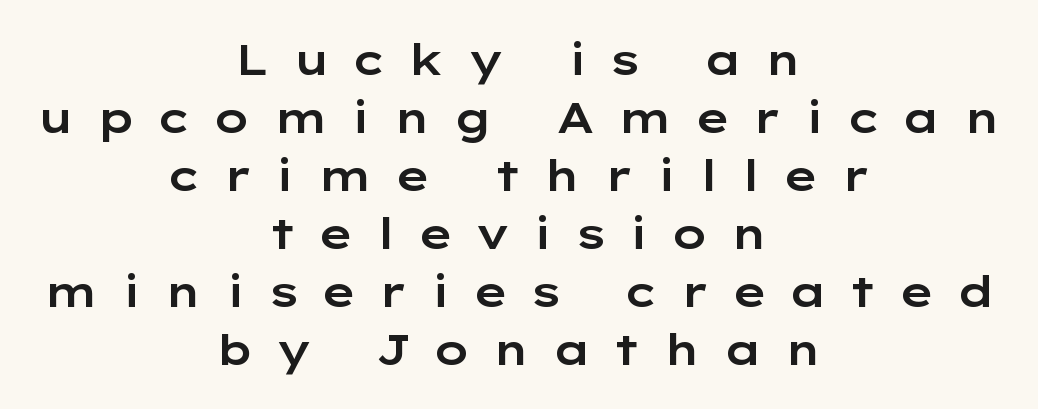
{"serif": "no", "italic": "no", "width": "wide", "stroke_contrast": "low", "x_height": "medium", "monospaced": "no", "underline": "no", "align": "center", "line_spacing": "normal", "line_spacing_ratio": 1.35, "letter_spacing": "wide", "letter_spacing_em": 0.5, "glyph_px": 43}
